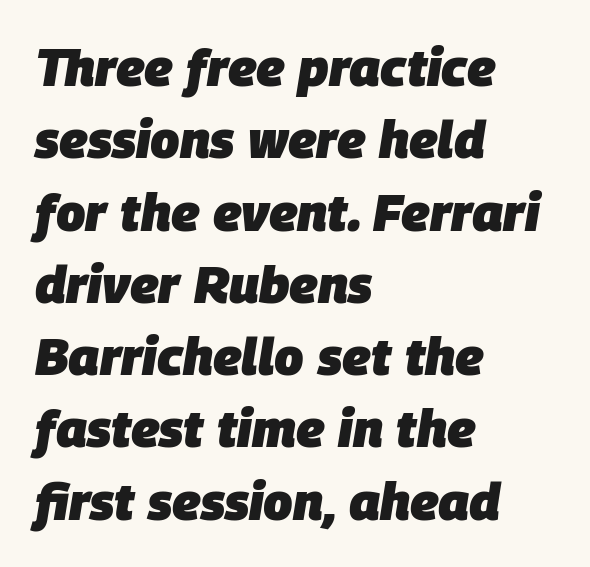
The image shows 52 px heavy type, italic (leaning right); set left-aligned, normal line spacing (1.39x), normal letter spacing, not underlined; low stroke contrast and a large x-height.
